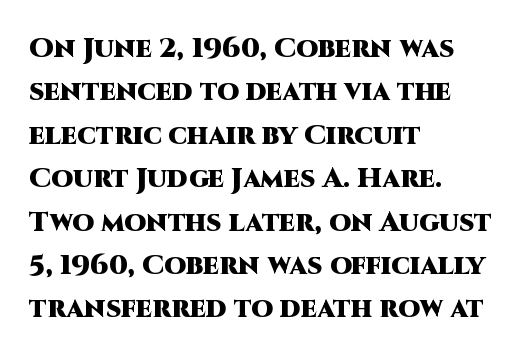
The image shows 28 px heavy sans-serif type, upright; set left-aligned, normal line spacing (1.55x), normal letter spacing, not underlined; high stroke contrast and a large x-height.
